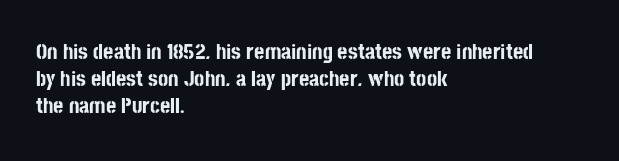
{"italic": "no", "bold": "yes", "underline": "no", "align": "left", "line_spacing_ratio": 1.23, "letter_spacing": "normal", "letter_spacing_em": 0.0, "glyph_px": 22}
